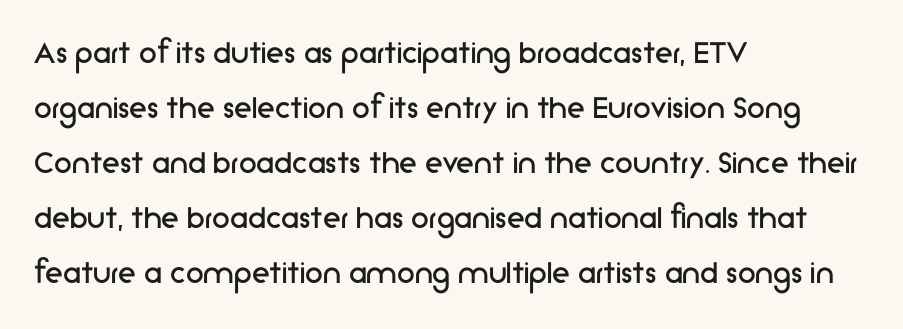
{"serif": "no", "italic": "no", "bold": "no", "weight": "regular", "width": "normal", "stroke_contrast": "low", "x_height": "medium", "monospaced": "no", "underline": "no", "align": "left", "line_spacing": "normal", "line_spacing_ratio": 1.53, "letter_spacing": "normal", "letter_spacing_em": 0.0, "glyph_px": 36}
